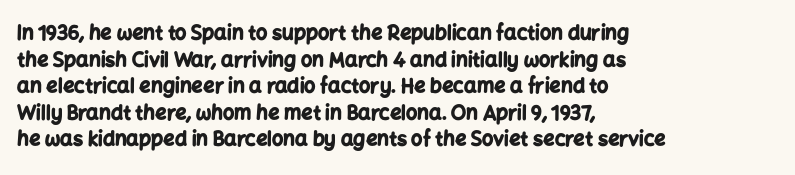
The image shows 20 px bold type, upright; set left-aligned, normal line spacing (1.33x), normal letter spacing, not underlined.
